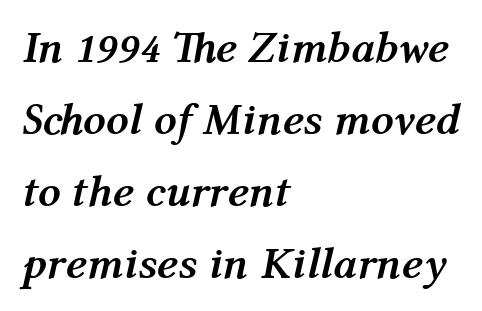
Teacher's note: observe the even left margin — that is flush-left alignment. Note the varied advance widths — an 'i' is clearly narrower than an 'm'. What weight is shown? A full bold with thick strokes. Nothing unusual about the tracking: characters are spaced as the font intends. Underlining? Definitely not there.
